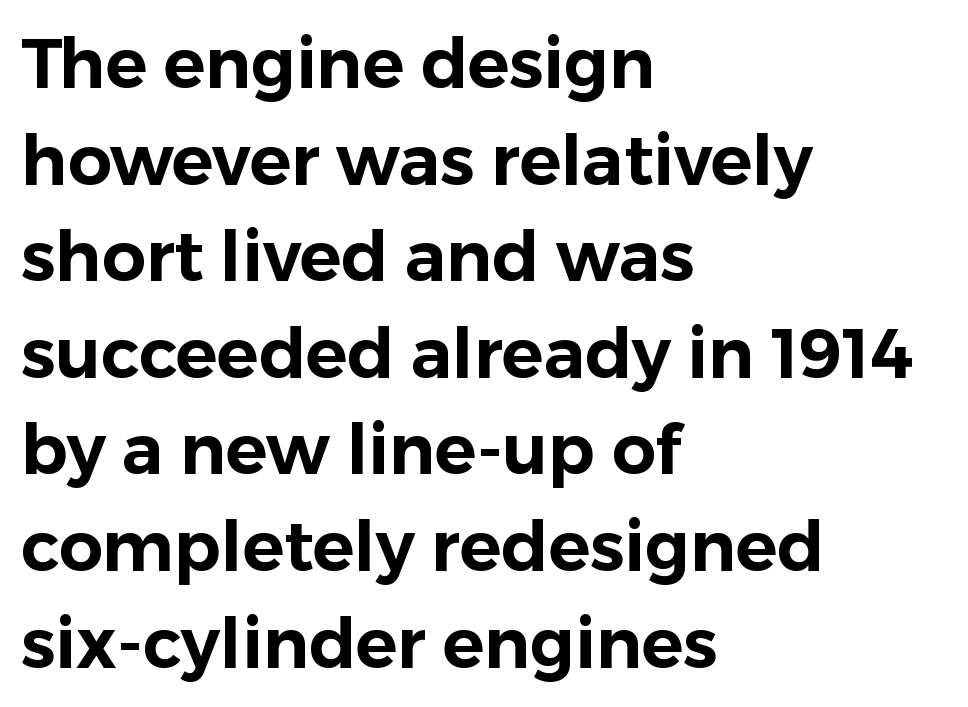
The image shows 69 px sans-serif type, upright; set left-aligned, normal line spacing (1.4x), normal letter spacing, not underlined; low stroke contrast and a medium x-height.
